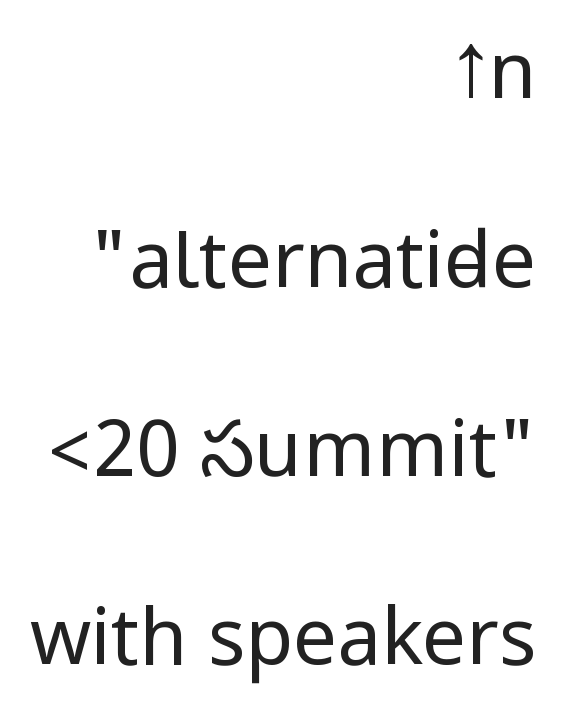
{"serif": "no", "italic": "no", "bold": "no", "weight": "regular", "width": "condensed", "stroke_contrast": "low", "underline": "no", "align": "right", "line_spacing": "loose", "line_spacing_ratio": 2.42, "letter_spacing": "normal", "letter_spacing_em": 0.0, "glyph_px": 78}
